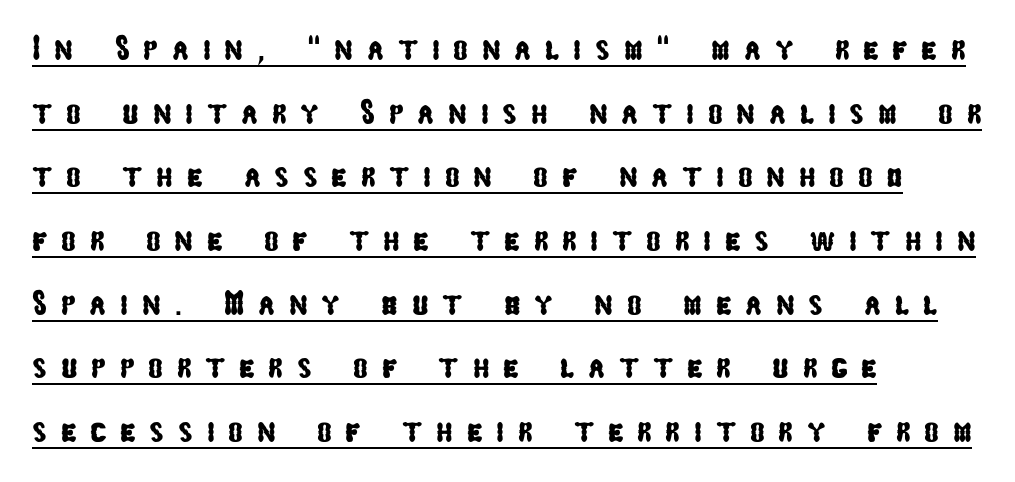
This sample is left-justified, so line endings fall wherever the words run out. The line texture is sparse and dotted thanks to wide tracking. The letters advance in unequal steps, a hallmark of proportional type. The face used here is a sans, in the tradition of grotesques and geometrics.
